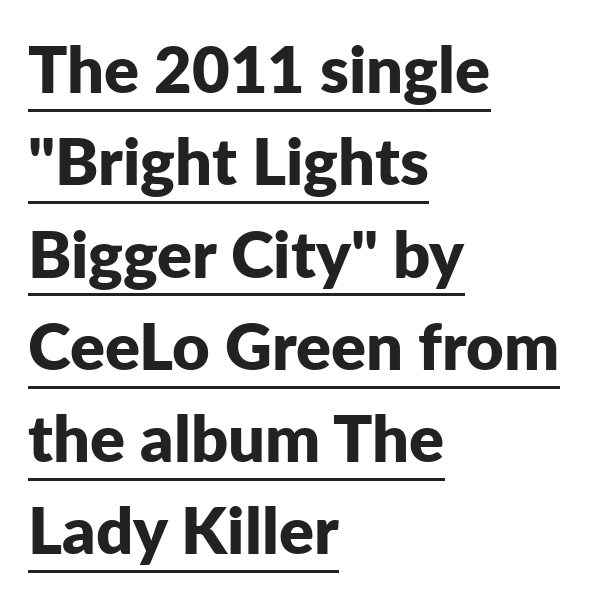
The image shows 65 px bold sans-serif type, upright; set left-aligned, normal line spacing (1.42x), normal letter spacing, underlined; low stroke contrast and a medium x-height.
